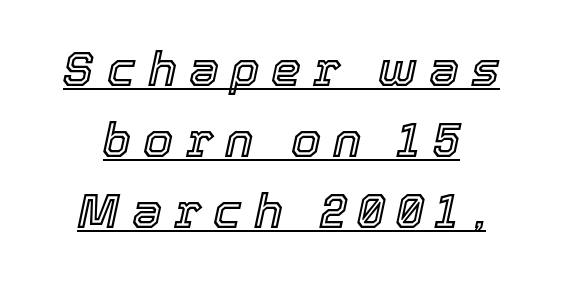
Q: Is the text italic (slanted)? A: Yes, it leans right by about 12 degrees.
Q: Is the text underlined? A: Yes.
Q: Is the spacing between letters normal or unusually wide? A: Unusually wide.
Q: Is the spacing between lines tight, normal or loose? A: Normal.
Q: Width (condensed, normal, or wide)? A: Normal.
Q: x-height? A: Medium.
Q: Monospaced? A: No.
